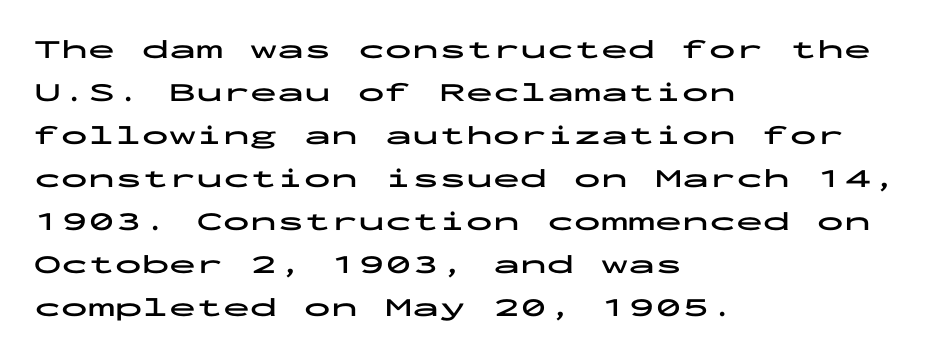
Typesetter's note: full bold, strokes at maximum text heaviness. Quick note: interline space is typical. Compared with a centered layout, this one pins lines to the left instead. Tall strokes in this sample are plumb rather than angled. The tracking reads as untouched default to a designer's eye. Has an underline been added? It has not.
